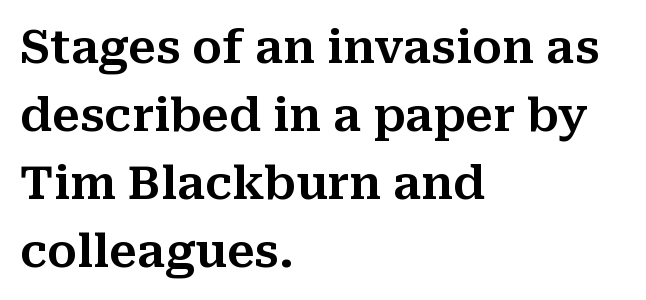
{"serif": "yes", "italic": "no", "width": "normal", "stroke_contrast": "medium", "x_height": "medium", "monospaced": "no", "underline": "no", "align": "left", "line_spacing": "normal", "line_spacing_ratio": 1.48, "letter_spacing": "normal", "letter_spacing_em": 0.0, "glyph_px": 46}
